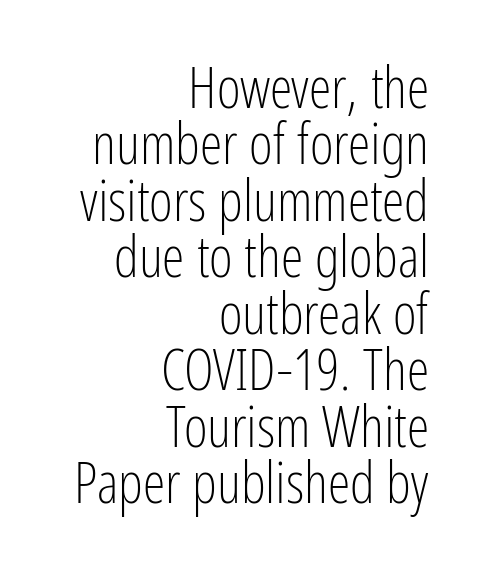
The image shows 57 px light, condensed sans-serif type, upright; set right-aligned, tight line spacing (0.99x), normal letter spacing, not underlined; low stroke contrast and a medium x-height.
